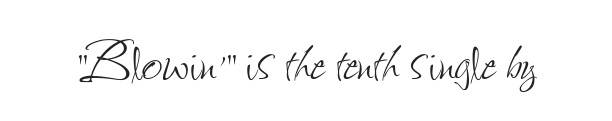
The horizontal fit of the characters is conventional and even. Character widths vary here, with narrow letters taking less room than wide ones. Bare-footed words on every line. Weight: regular or lighter.
